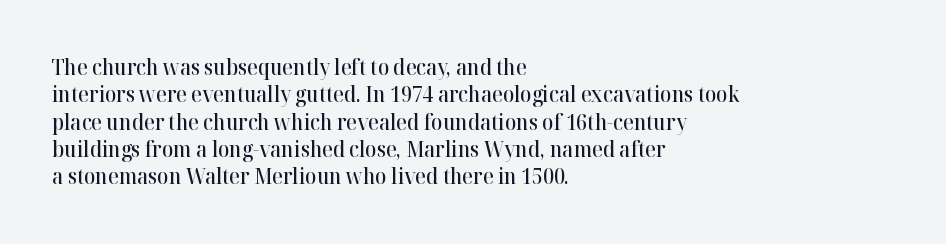
{"italic": "no", "bold": "semi", "underline": "no", "align": "left", "line_spacing": "normal", "line_spacing_ratio": 1.3, "letter_spacing": "normal", "letter_spacing_em": 0.0, "glyph_px": 21}
